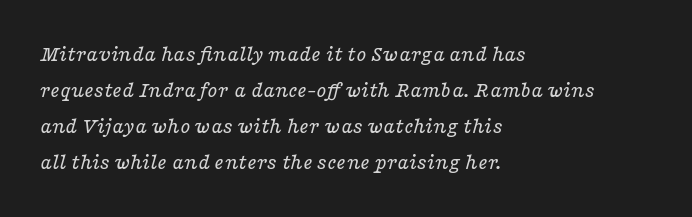
The image shows 23 px text type, italic (leaning right); set left-aligned, normal line spacing (1.56x), normal letter spacing, not underlined.
